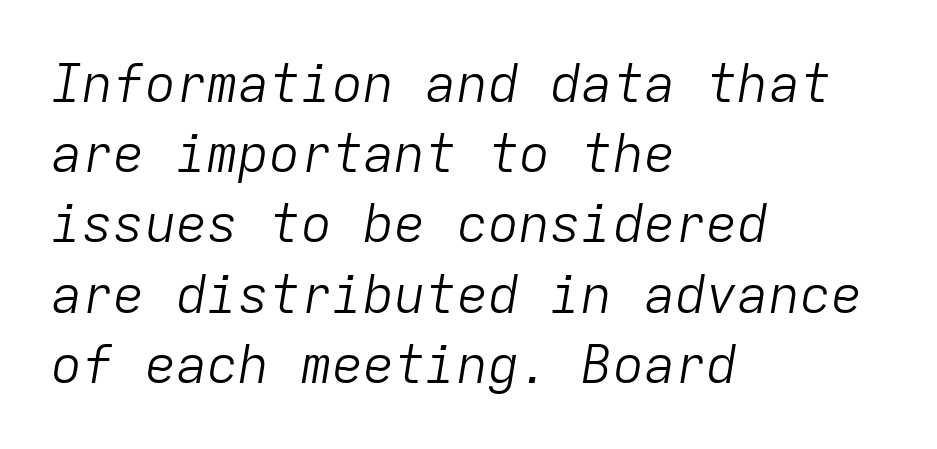
The paragraph has a hard left edge and a soft right edge. Here the designer chose a console-style face with uniform glyph widths. A clean baseline with only descenders dipping below it. Spacing between characters is what you'd get straight out of the box. Weight: not bold — regular or lighter.
